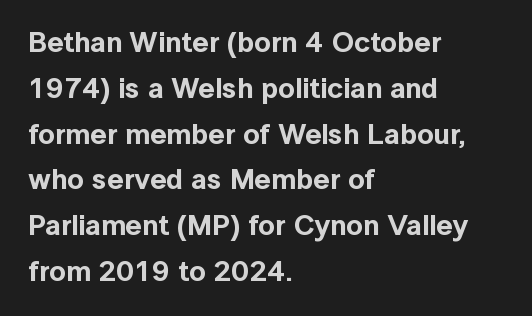
The image shows 29 px sans-serif type, upright; set left-aligned, normal line spacing (1.58x), normal letter spacing, not underlined; a medium x-height.
